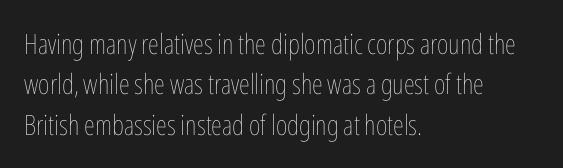
{"italic": "no", "bold": "no", "weight": "thin", "width": "condensed", "stroke_contrast": "low", "x_height": "medium", "monospaced": "no", "underline": "no", "align": "left", "line_spacing": "normal", "line_spacing_ratio": 1.44, "letter_spacing": "normal", "letter_spacing_em": 0.0, "glyph_px": 28}
